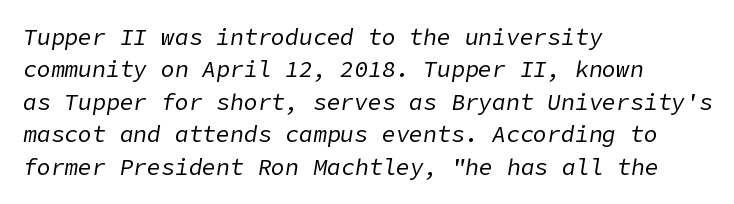
The passage is arranged the way most books set body copy — flush left. In terms of leading, this rendering sits right in the middle. What stands out about the letter spacing? Nothing — it is the standard amount. Letters rest on an invisible, unmarked baseline.
